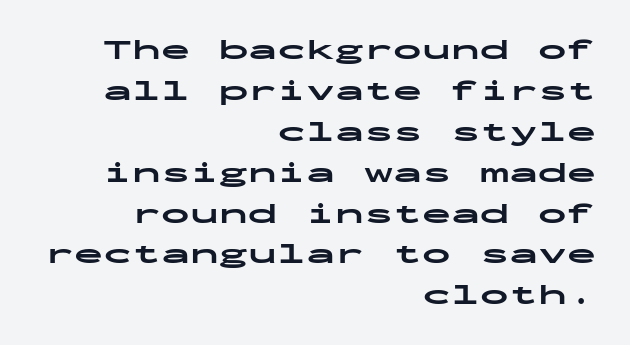
The image shows 29 px bold, wide sans-serif type, upright, monospaced; set right-aligned, normal line spacing (1.41x), normal letter spacing, not underlined; low stroke contrast and a medium x-height.
